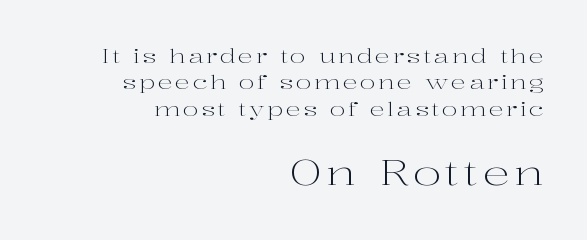
Unlike a clean sans, this face finishes its strokes with serifs. The strokes carry an ordinary text weight at most. Whoever set this made the second block the dominant, larger element. No word sits above an underline. Notice how the passage keeps a crisp vertical edge on the right only.
